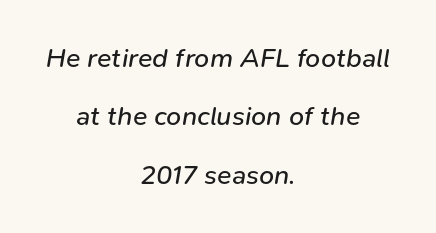
{"italic": "yes", "lean": "right", "slant_degrees": 9, "bold": "no", "underline": "no", "align": "center", "line_spacing": "loose", "line_spacing_ratio": 2.16, "letter_spacing": "normal", "letter_spacing_em": 0.0, "glyph_px": 27}
